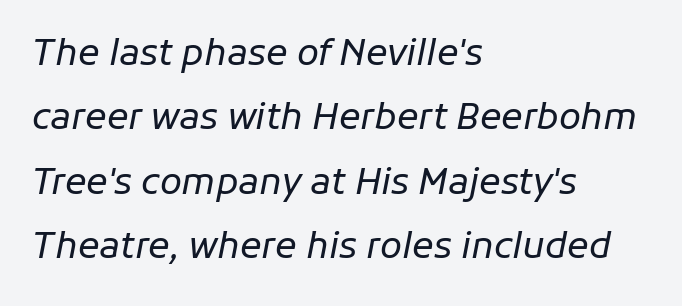
{"italic": "yes", "lean": "right", "slant_degrees": 11, "bold": "no", "weight": "regular", "width": "normal", "stroke_contrast": "low", "x_height": "medium", "monospaced": "no", "underline": "no", "align": "left", "line_spacing_ratio": 1.79, "letter_spacing": "normal", "letter_spacing_em": 0.0, "glyph_px": 36}
